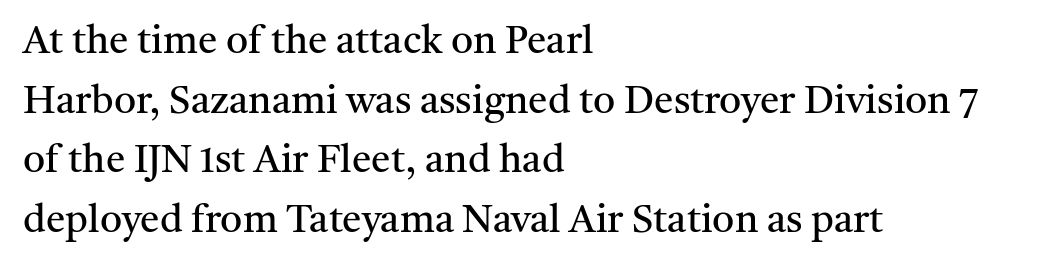
{"serif": "yes", "italic": "no", "bold": "no", "weight": "regular", "width": "normal", "stroke_contrast": "medium", "x_height": "medium", "monospaced": "no", "underline": "no", "align": "left", "line_spacing": "normal", "line_spacing_ratio": 1.53, "letter_spacing": "normal", "letter_spacing_em": 0.0, "glyph_px": 39}
